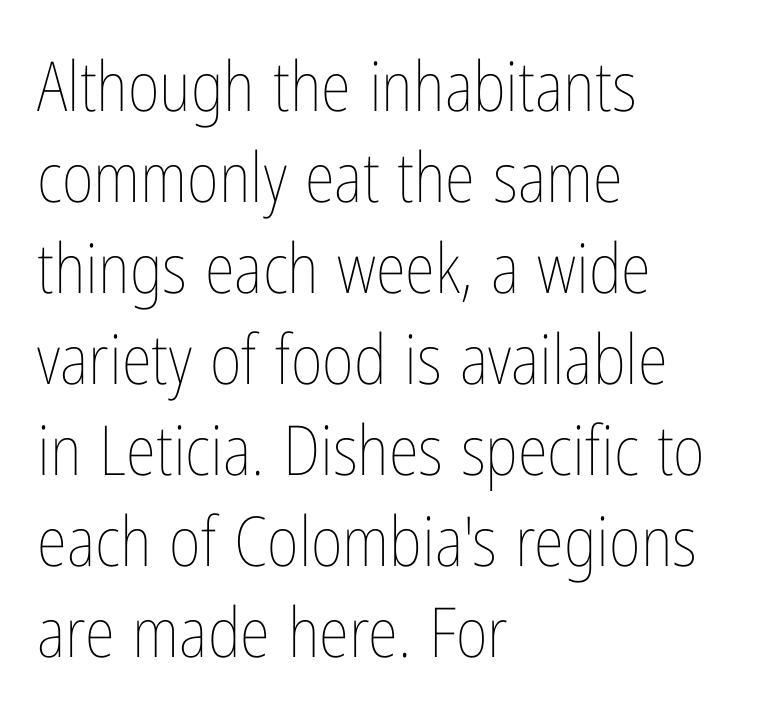
The image shows 69 px thin, condensed type, upright; set left-aligned, normal line spacing (1.32x), normal letter spacing, not underlined; low stroke contrast and a medium x-height.
